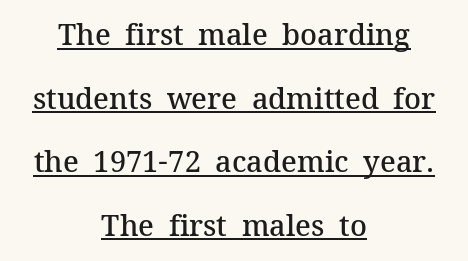
The image shows 29 px semibold serif type, upright; set centered, loose line spacing (2.19x), normal letter spacing, underlined; medium stroke contrast and a medium x-height.
